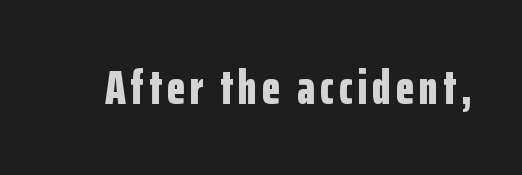
{"serif": "no", "italic": "no", "bold": "yes", "weight": "bold", "width": "condensed", "stroke_contrast": "low", "x_height": "medium", "monospaced": "no", "underline": "no", "glyph_px": 48}
